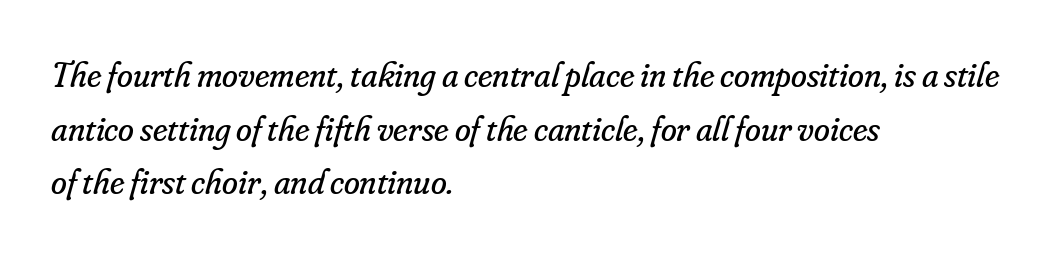
Q: Is the text bold? A: No.
Q: Is the text italic (slanted)? A: Yes, it leans right by about 16 degrees.
Q: Is the typeface a serif or a sans-serif typeface? A: Serif.
Q: Is the text underlined? A: No.
Q: How is the paragraph aligned? A: Left-aligned.
Q: Is the spacing between letters normal or unusually wide? A: Normal.
Q: Is the spacing between lines tight, normal or loose? A: Normal.
Q: Width (condensed, normal, or wide)? A: Normal.
Q: Stroke contrast? A: Low.
Q: x-height? A: Small.
Q: Monospaced? A: No.
